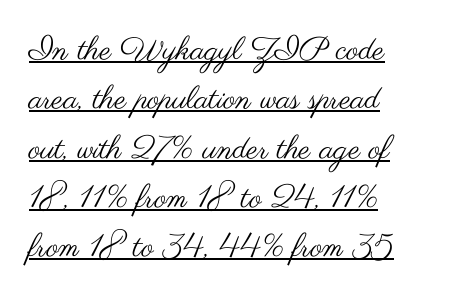
The image shows 32 px regular-weight, wide sans-serif type; set left-aligned, normal line spacing (1.54x), normal letter spacing, underlined; medium stroke contrast and a small x-height.
